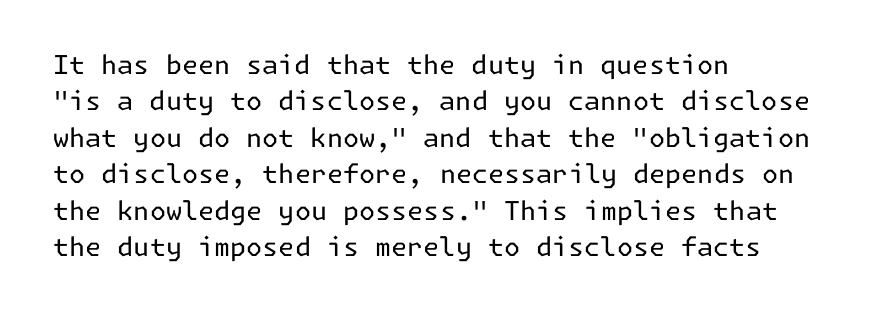
{"italic": "no", "bold": "no", "underline": "no", "align": "left", "line_spacing": "normal", "line_spacing_ratio": 1.4, "letter_spacing": "normal", "letter_spacing_em": 0.0, "glyph_px": 26}
